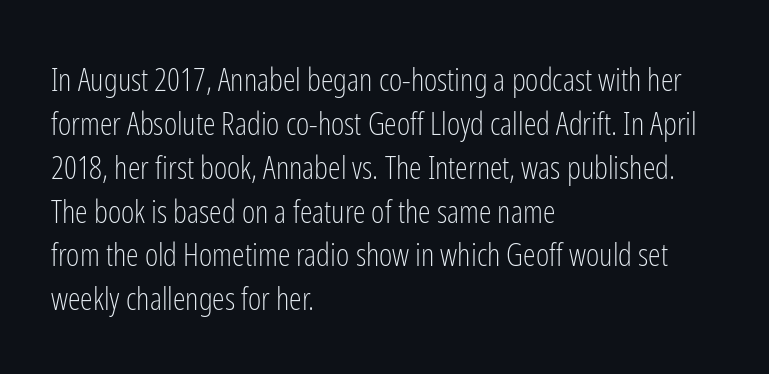
Has an underline been added? It has not. This rendering employs a face without finishing strokes, i.e., a sans-serif. The letters stand upright; this is a roman face. The cut favours lightness, reaching ordinary text weight at its darkest. Whoever set this chose a conventional vertical rhythm. This rendering uses left alignment, leaving the right contour irregular.
